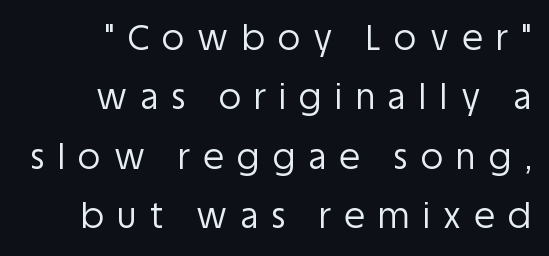
What stands out about the letter spacing? Its width — letters are far apart. Is this a sans? Yes — the strokes have no serifs. You can tell it's not italic because the verticals are truly vertical. The face used here is proportionally spaced, like ordinary book or web type.
